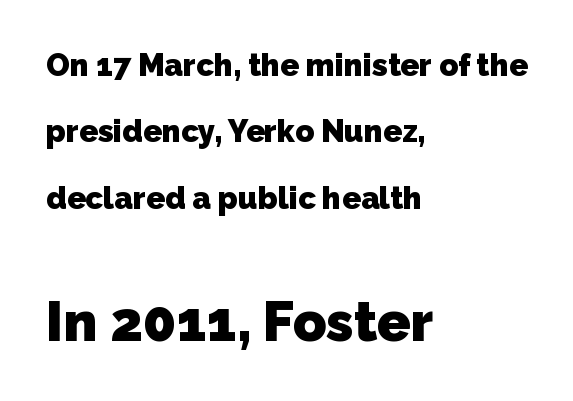
The image shows 55 px heavy sans-serif type; set left-aligned, loose line spacing (2.14x), normal letter spacing, not underlined; the second (bottom) block is 1.77x larger; low stroke contrast and a medium x-height.
